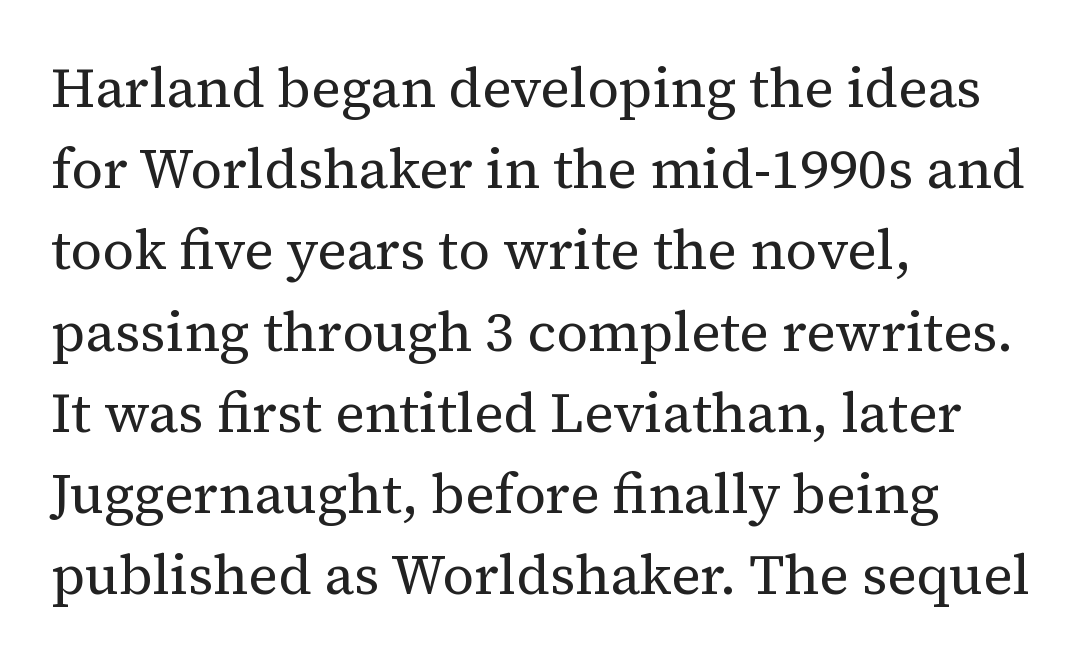
{"serif": "yes", "italic": "no", "bold": "no", "weight": "regular", "width": "normal", "stroke_contrast": "medium", "x_height": "medium", "monospaced": "no", "underline": "no", "align": "left", "line_spacing": "normal", "line_spacing_ratio": 1.45, "letter_spacing": "normal", "letter_spacing_em": 0.0, "glyph_px": 56}
